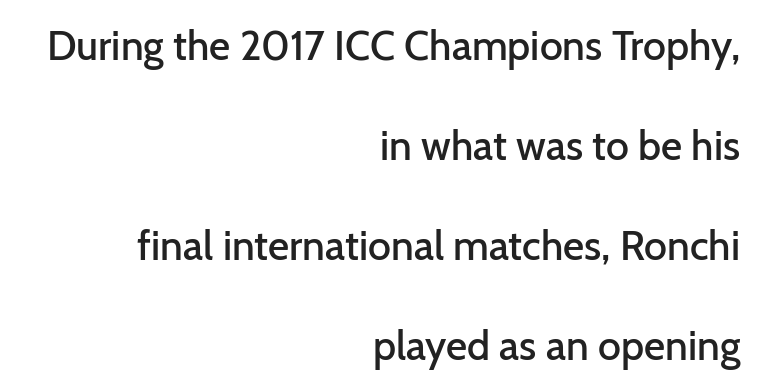
The image shows 41 px semibold sans-serif type, upright; set right-aligned, loose line spacing (2.44x), normal letter spacing, not underlined; low stroke contrast and a medium x-height.
